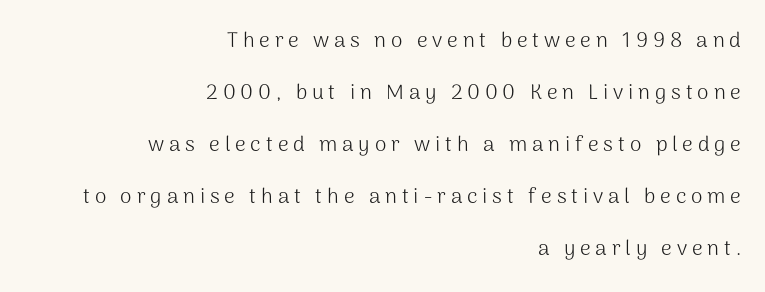
The image shows 21 px text type, upright; set right-aligned, loose line spacing (2.48x), unusually wide letter spacing (+0.23 em), not underlined.
